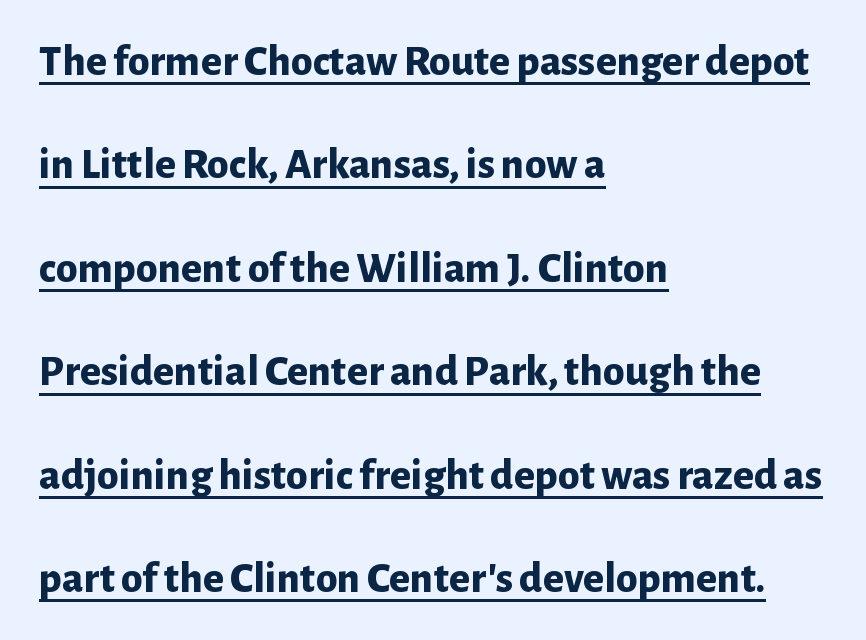
{"serif": "no", "italic": "no", "bold": "yes", "weight": "bold", "width": "normal", "stroke_contrast": "low", "x_height": "medium", "monospaced": "no", "underline": "yes", "align": "left", "line_spacing": "loose", "line_spacing_ratio": 2.35, "letter_spacing": "normal", "letter_spacing_em": 0.0, "glyph_px": 44}
